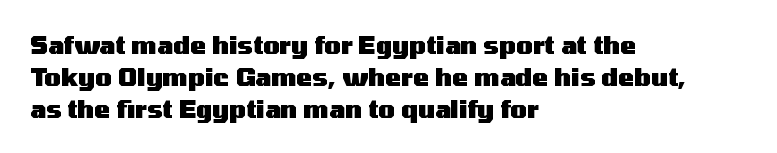
The image shows 24 px bold type, upright; set left-aligned, normal line spacing (1.33x), normal letter spacing, not underlined.
